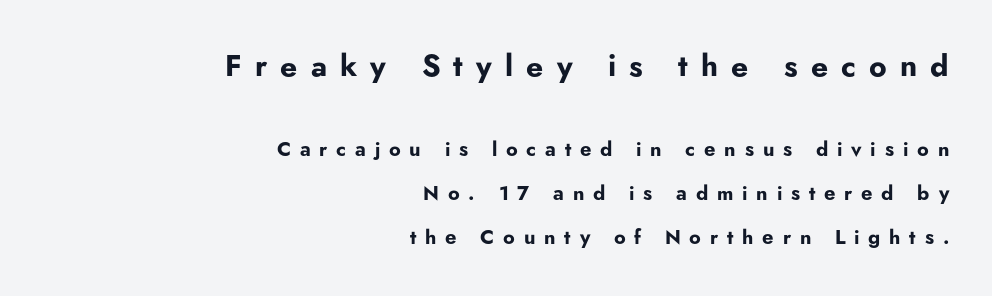
The image shows 30 px bold sans-serif type, upright; set right-aligned, loose line spacing (2.22x), unusually wide letter spacing (+0.44 em), not underlined; the first (top) block is 1.5x larger; low stroke contrast and a small x-height.
